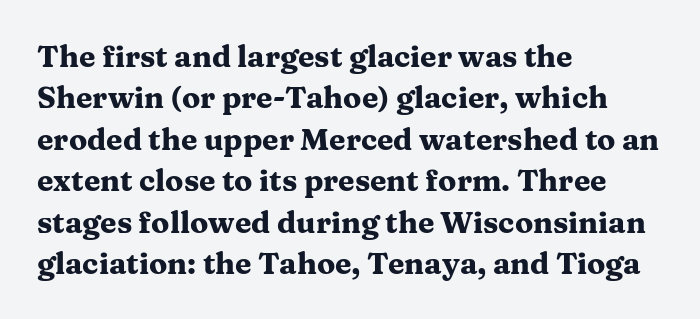
The image shows 30 px heavy, wide serif type, upright; set left-aligned, normal line spacing (1.38x), normal letter spacing, not underlined; medium stroke contrast and a medium x-height.
